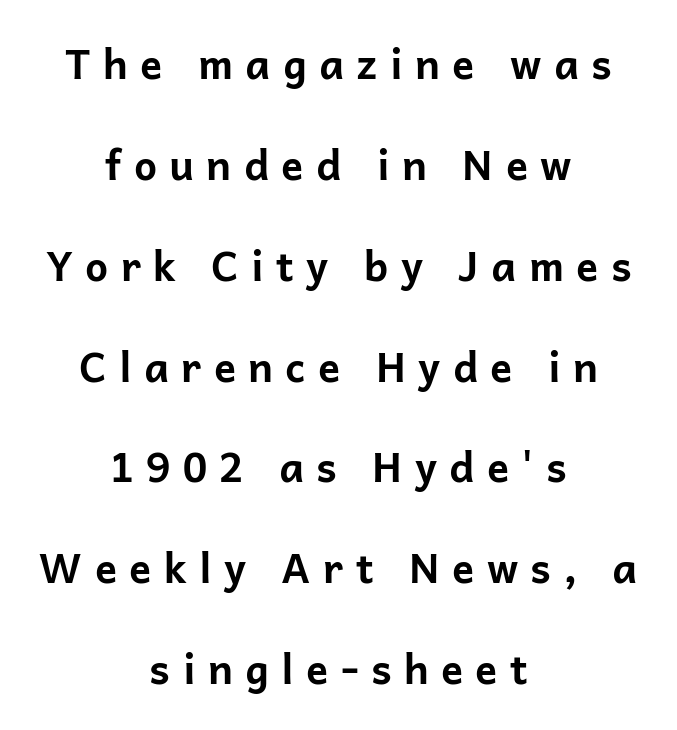
Where is the straight margin? There isn't one; the lines are centered. Observe the absence of serifs on each vertical stroke in this sample. The designer dialed line spacing up above the default. Does extra space separate the letters? Yes, quite a lot of it. Underlining? Definitely not there. Plenty of ink on the page — the face is bold.
